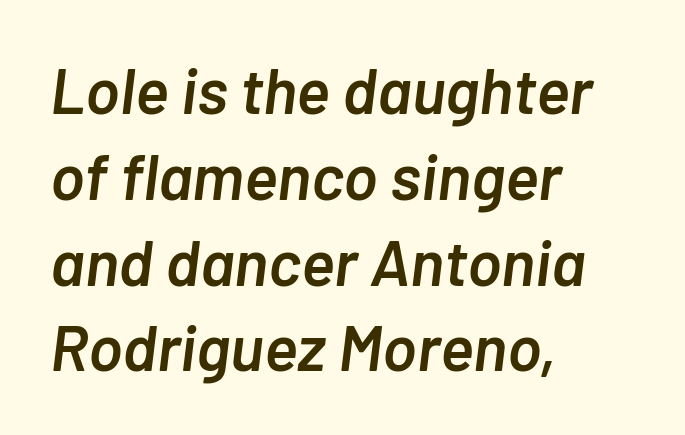
Set as a demibold, roughly 600 on the weight scale. Spacing verdict: proportional, widths tailored to each character. Casual observation: everything's shoved over to the left. Type without underlining. Normally led — the rows are evenly, conventionally spaced. Inter-character spacing is left at the font's built-in metrics.
